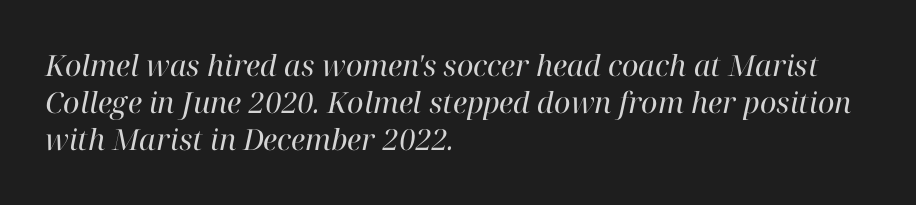
{"serif": "yes", "italic": "yes", "lean": "right", "slant_degrees": 12, "bold": "no", "weight": "regular", "width": "normal", "stroke_contrast": "high", "x_height": "medium", "monospaced": "no", "underline": "no", "align": "left", "line_spacing": "normal", "line_spacing_ratio": 1.28, "letter_spacing": "normal", "letter_spacing_em": 0.0, "glyph_px": 29}
